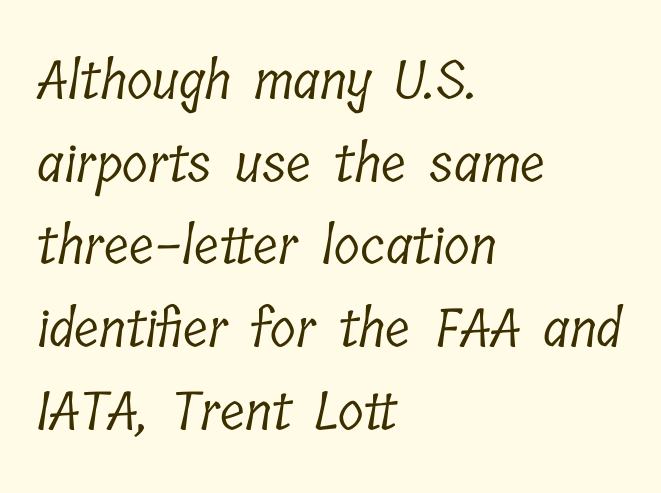
Note the varied advance widths — an 'i' is clearly narrower than an 'm'. Stem width sits at or under what a default text font uses. Decoration check: the copy has no underline. This rendering employs a face with finishing strokes, i.e., a serif. Tracking value appears to be zero — textbook default spacing. The ragged edge is on the right, which tells us the setting is flush left.
